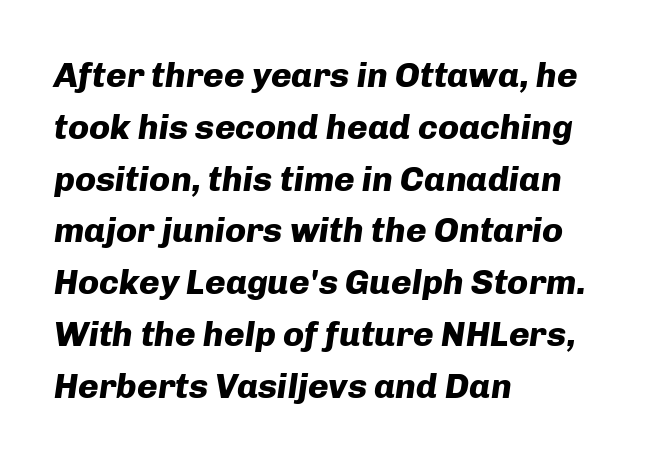
The image shows 35 px heavy type, italic (leaning right); set left-aligned, normal line spacing (1.48x), normal letter spacing, not underlined; low stroke contrast and a medium x-height.
